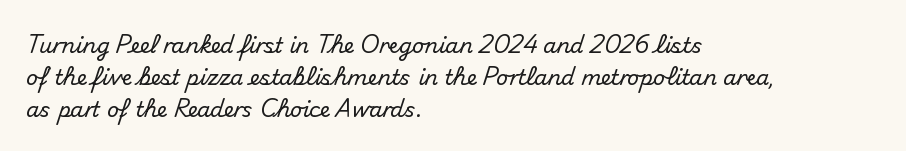
The image shows 21 px text type; set left-aligned, normal line spacing (1.52x), normal letter spacing, not underlined.
